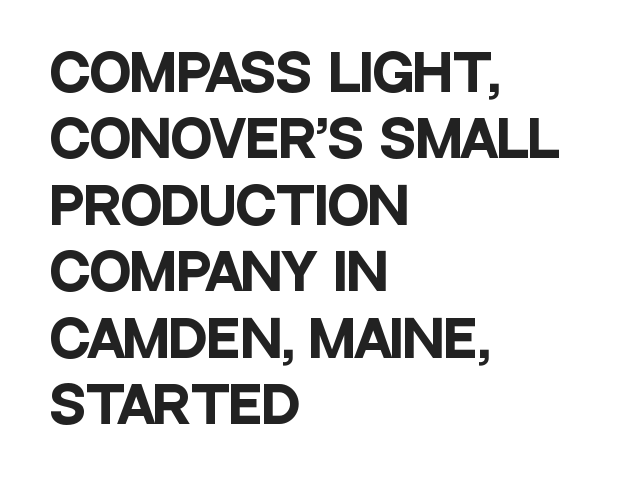
{"serif": "no", "italic": "no", "bold": "yes", "weight": "heavy", "width": "condensed", "stroke_contrast": "low", "x_height": "large", "monospaced": "no", "underline": "no", "align": "left", "line_spacing": "normal", "line_spacing_ratio": 1.33, "letter_spacing": "normal", "letter_spacing_em": 0.0, "glyph_px": 50}
